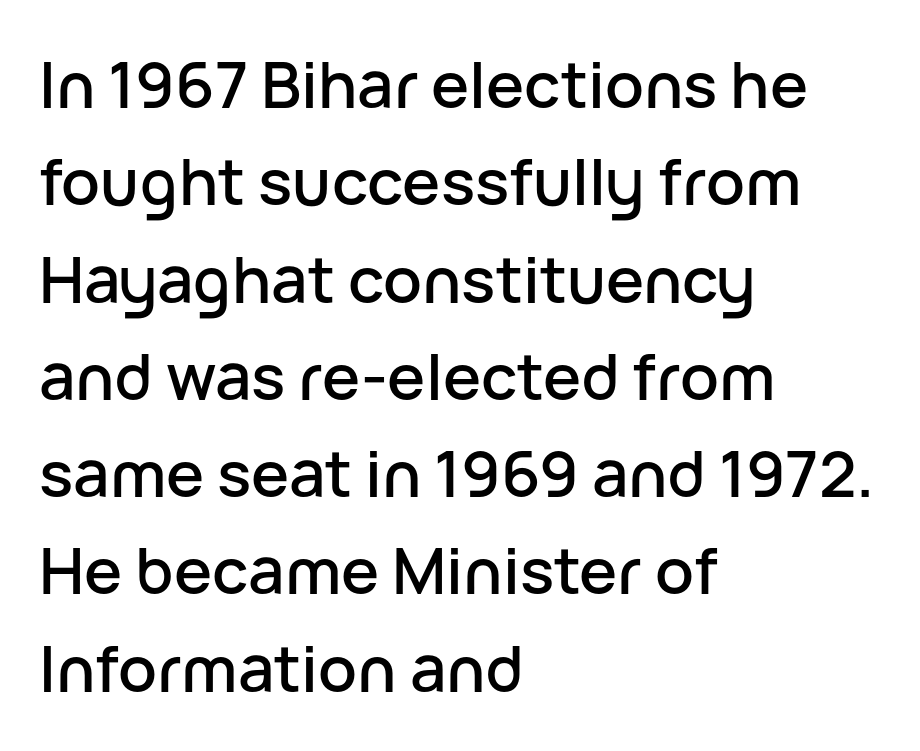
Q: Is the text italic (slanted)? A: No, it is upright.
Q: Is the typeface a serif or a sans-serif typeface? A: Sans-serif.
Q: Is the text underlined? A: No.
Q: How is the paragraph aligned? A: Left-aligned.
Q: Is the spacing between letters normal or unusually wide? A: Normal.
Q: Is the spacing between lines tight, normal or loose? A: Normal.
Q: Width (condensed, normal, or wide)? A: Normal.
Q: Stroke contrast? A: Low.
Q: x-height? A: Medium.
Q: Monospaced? A: No.
